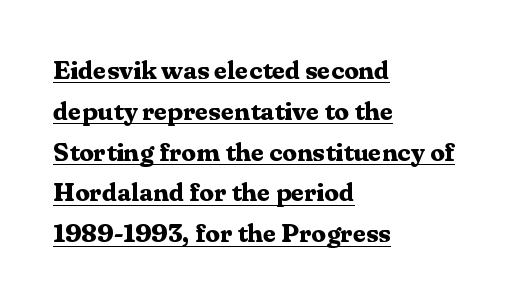
{"italic": "no", "bold": "yes", "underline": "yes", "align": "left", "line_spacing": "normal", "line_spacing_ratio": 1.57, "letter_spacing": "normal", "letter_spacing_em": 0.0, "glyph_px": 26}
